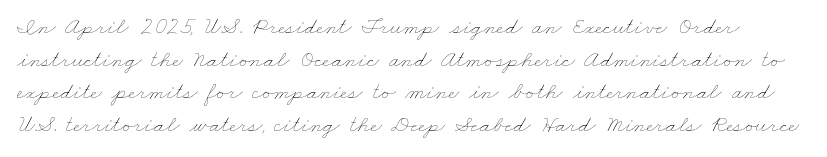
{"bold": "no", "underline": "no", "line_spacing": "normal", "line_spacing_ratio": 1.36, "letter_spacing": "normal", "letter_spacing_em": 0.0, "glyph_px": 24}
